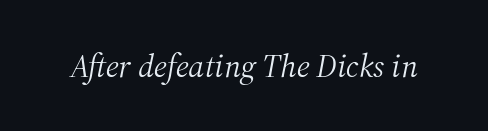
{"serif": "yes", "italic": "yes", "lean": "right", "slant_degrees": 12, "bold": "no", "weight": "light", "width": "normal", "stroke_contrast": "medium", "x_height": "medium", "monospaced": "no", "underline": "no", "letter_spacing": "normal", "letter_spacing_em": 0.0, "glyph_px": 33}
